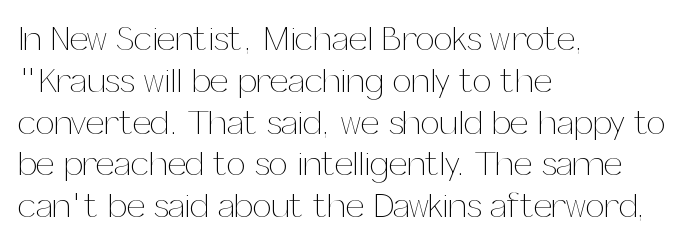
{"italic": "no", "bold": "no", "weight": "thin", "width": "normal", "stroke_contrast": "medium", "x_height": "medium", "monospaced": "no", "underline": "no", "align": "left", "line_spacing_ratio": 1.23, "letter_spacing": "normal", "letter_spacing_em": 0.0, "glyph_px": 34}
